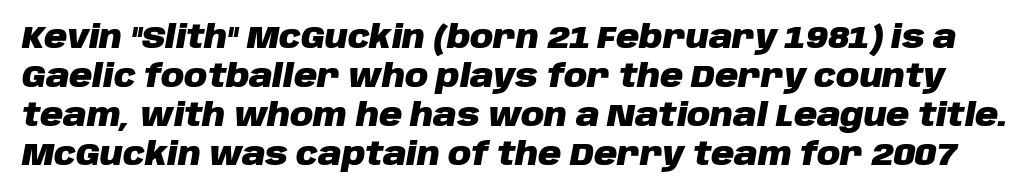
Q: Is the text bold? A: Yes.
Q: Is the text italic (slanted)? A: Yes, it leans right by about 10 degrees.
Q: Is the text underlined? A: No.
Q: Is the spacing between letters normal or unusually wide? A: Normal.
Q: Width (condensed, normal, or wide)? A: Normal.
Q: Stroke contrast? A: Low.
Q: x-height? A: Large.
Q: Monospaced? A: No.
